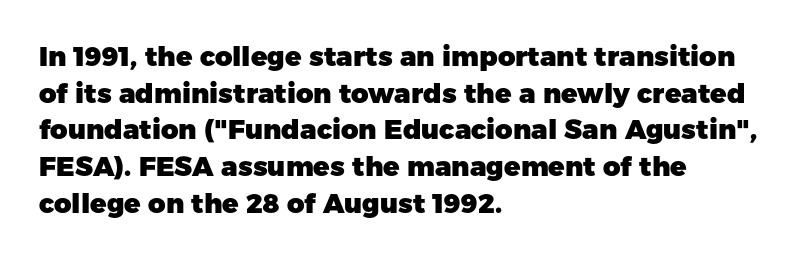
The image shows 27 px bold type, upright; set left-aligned, normal line spacing (1.36x), normal letter spacing, not underlined.
